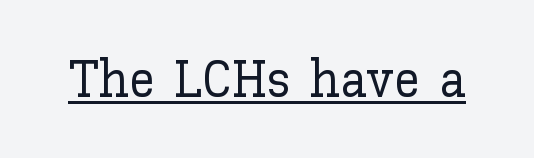
The image shows 52 px text type, upright; set normal letter spacing, underlined; low stroke contrast and a medium x-height.
